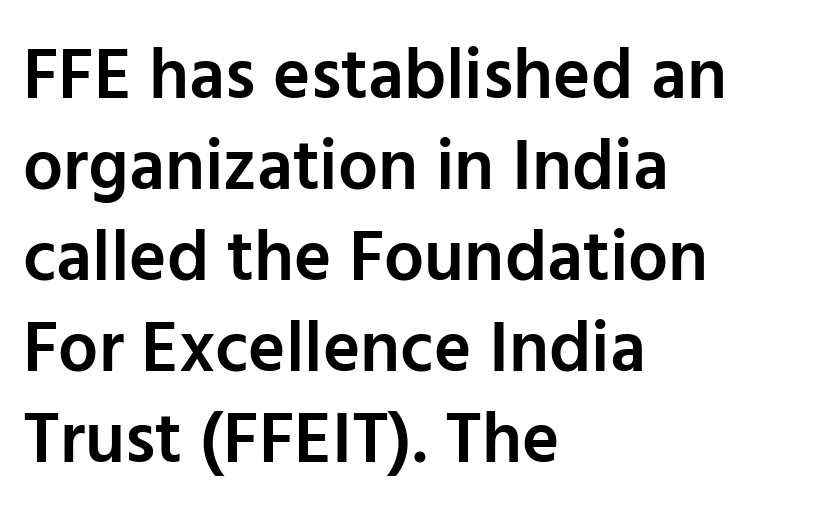
Beneath every word, the page is bare. The face used here is rendered with its standard letterfit. Italic: no, the glyphs are upright roman. Nope, no serifs anywhere on these letters. Compared with typical paragraphs, the rows here are spaced about the same.
